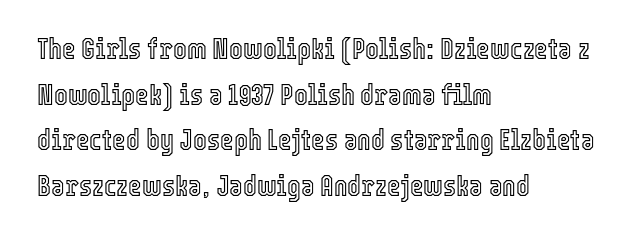
{"italic": "no", "width": "condensed", "x_height": "medium", "monospaced": "no", "underline": "no", "align": "left", "line_spacing": "normal", "line_spacing_ratio": 1.57, "letter_spacing": "normal", "letter_spacing_em": 0.0, "glyph_px": 29}
